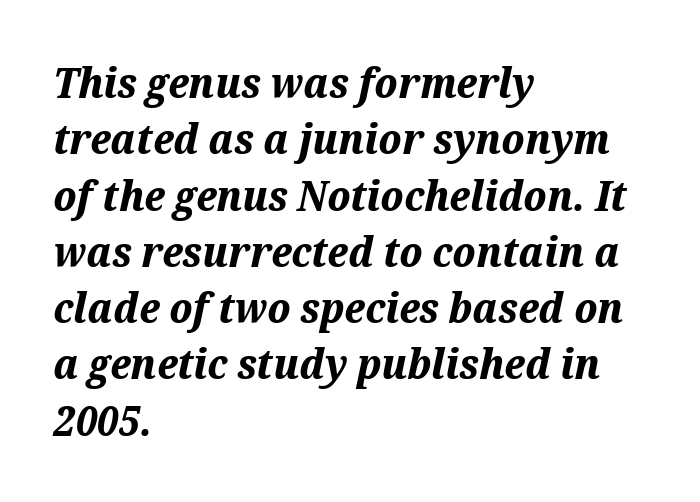
The image shows 42 px bold type, italic (leaning right); set left-aligned, normal line spacing (1.34x), normal letter spacing, not underlined; medium stroke contrast and a medium x-height.
